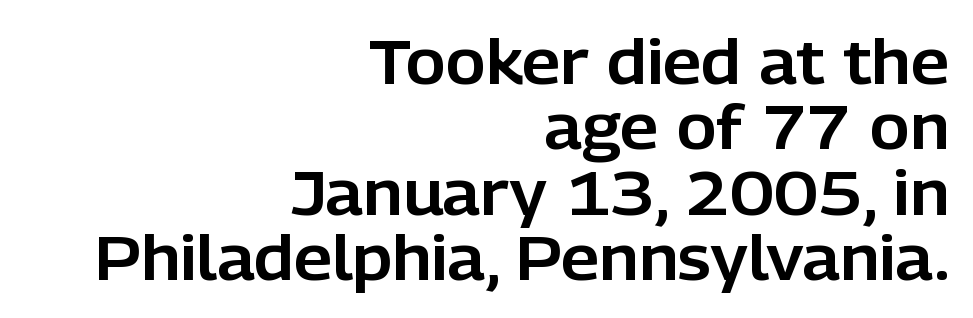
Q: Is the text italic (slanted)? A: No, it is upright.
Q: Is the typeface a serif or a sans-serif typeface? A: Sans-serif.
Q: Is the text underlined? A: No.
Q: How is the paragraph aligned? A: Right-aligned.
Q: Is the spacing between letters normal or unusually wide? A: Normal.
Q: Is the spacing between lines tight, normal or loose? A: Tight.
Q: Width (condensed, normal, or wide)? A: Normal.
Q: Stroke contrast? A: Low.
Q: x-height? A: Medium.
Q: Monospaced? A: No.
